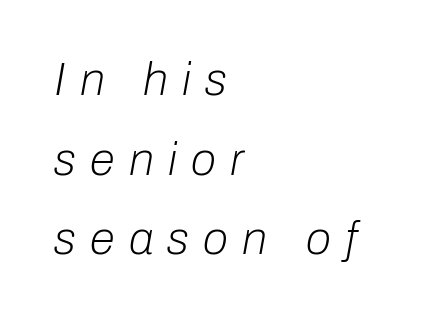
Casual observation: everything's shoved over to the left. No heavy texture on the line: the type isn't bold. The axis of the letterforms is tilted away from vertical. The line texture is sparse and dotted thanks to wide tracking. Unmarked baselines from the first word to the last.
